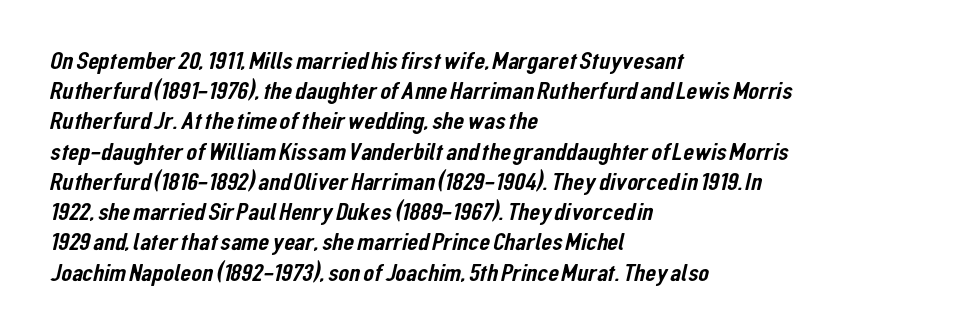
In terms of letterspacing, this is plain default setting. Check under the words: just untouched page. The paragraph shown leans on its left margin.
